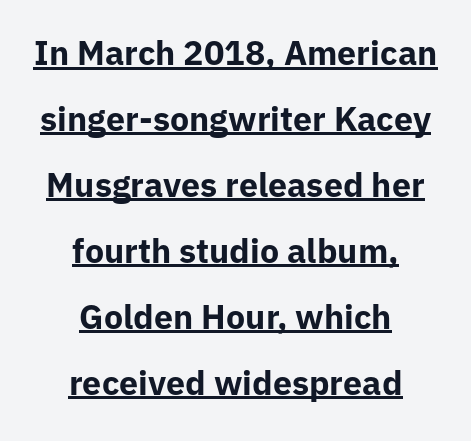
These characters rest on top of a visible drawn line. The text block is weighted toward neither margin, spreading evenly from the middle. Think of a printed novel: that variable character pitch is what you see here. Posture: vertical.
